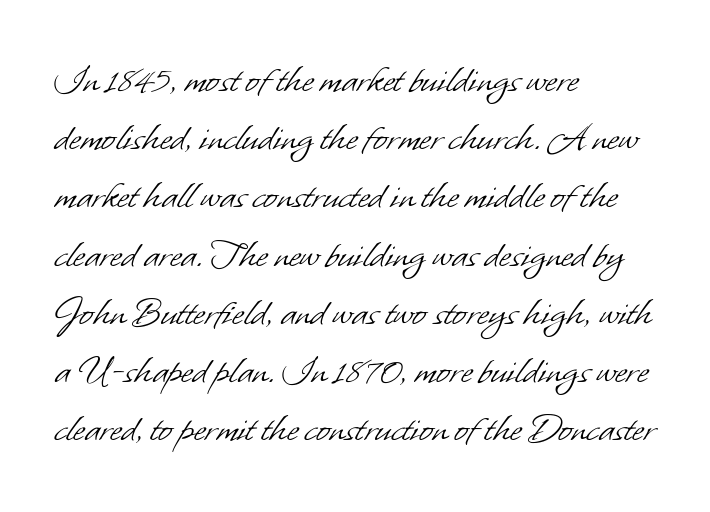
{"serif": "no", "bold": "no", "weight": "light", "width": "normal", "stroke_contrast": "low", "x_height": "small", "monospaced": "no", "underline": "no", "align": "left", "line_spacing": "normal", "line_spacing_ratio": 1.42, "letter_spacing": "normal", "letter_spacing_em": 0.0, "glyph_px": 41}
